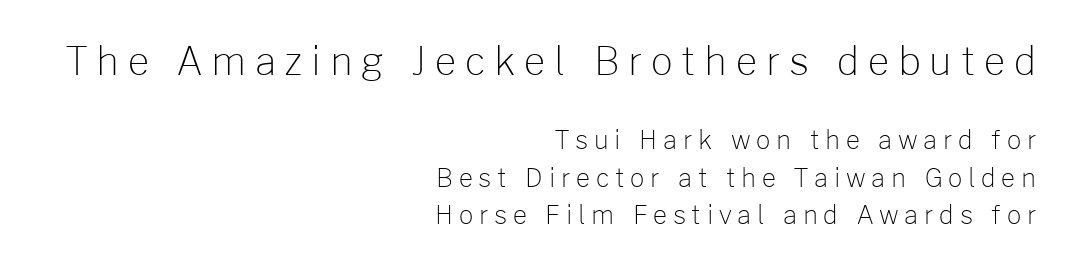
The image shows 38 px light sans-serif type, upright; set right-aligned, normal line spacing (1.5x), unusually wide letter spacing (+0.23 em), not underlined; the first (top) block is 1.52x larger; low stroke contrast and a medium x-height.
